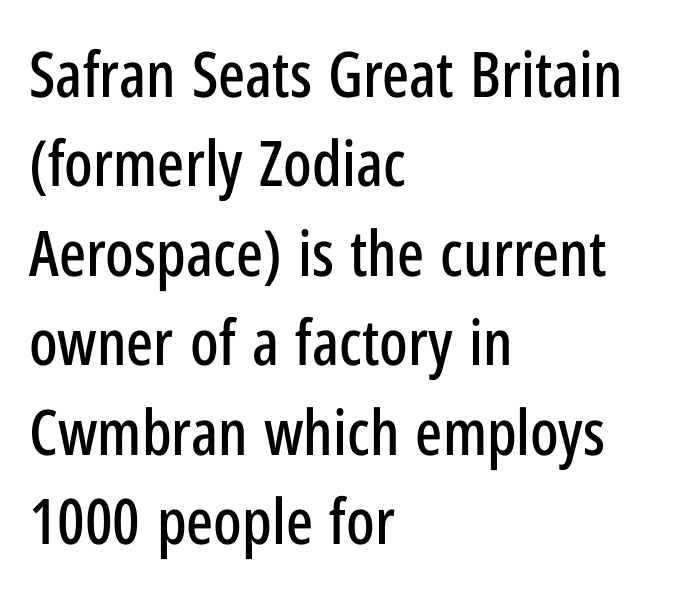
The typography opts for an upright posture over an oblique one. The rows are spaced the way most documents space them. Check under the words: just untouched page. A classic flush-left, rag-right setting is used for this passage.
